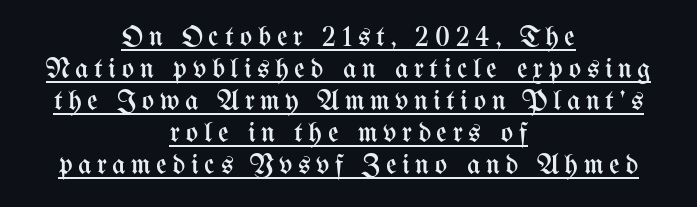
One-word summary of the alignment: center. In terms of leading, this rendering errs on the cramped side. Looks like someone drew a line under every word here. The face looks like a standard text weight, possibly lighter. Characters remain perfectly vertical along every line.
